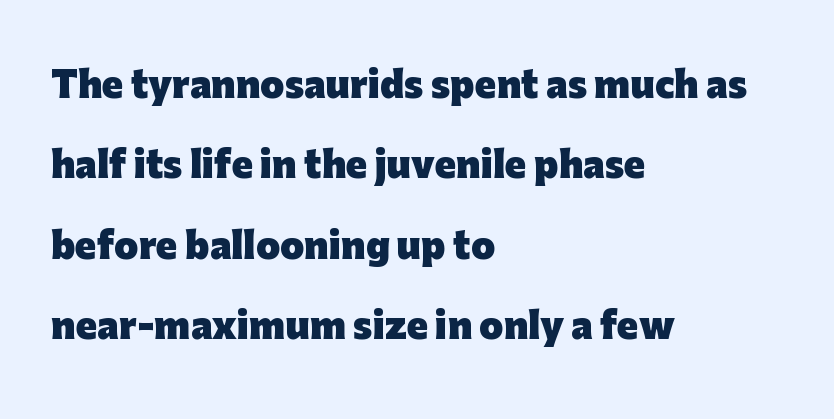
Q: Is the text bold? A: Yes.
Q: Is the text italic (slanted)? A: No, it is upright.
Q: Is the typeface a serif or a sans-serif typeface? A: Sans-serif.
Q: Is the text underlined? A: No.
Q: How is the paragraph aligned? A: Left-aligned.
Q: Is the spacing between letters normal or unusually wide? A: Normal.
Q: Is the spacing between lines tight, normal or loose? A: Loose.
Q: Width (condensed, normal, or wide)? A: Normal.
Q: Stroke contrast? A: Low.
Q: x-height? A: Medium.
Q: Monospaced? A: No.
